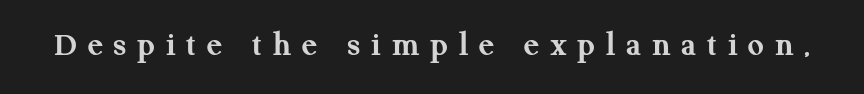
The image shows 35 px semibold serif type, upright; set unusually wide letter spacing (+0.31 em), not underlined; medium stroke contrast and a medium x-height.
